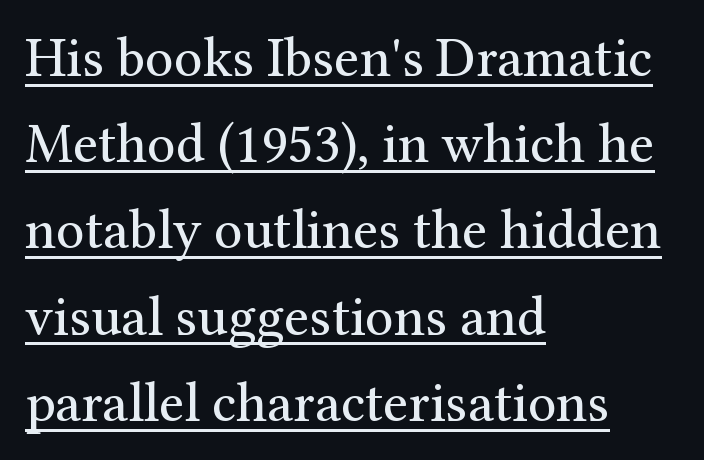
The image shows 56 px regular-weight serif type, upright; set left-aligned, normal line spacing (1.54x), normal letter spacing, underlined; medium stroke contrast and a medium x-height.
